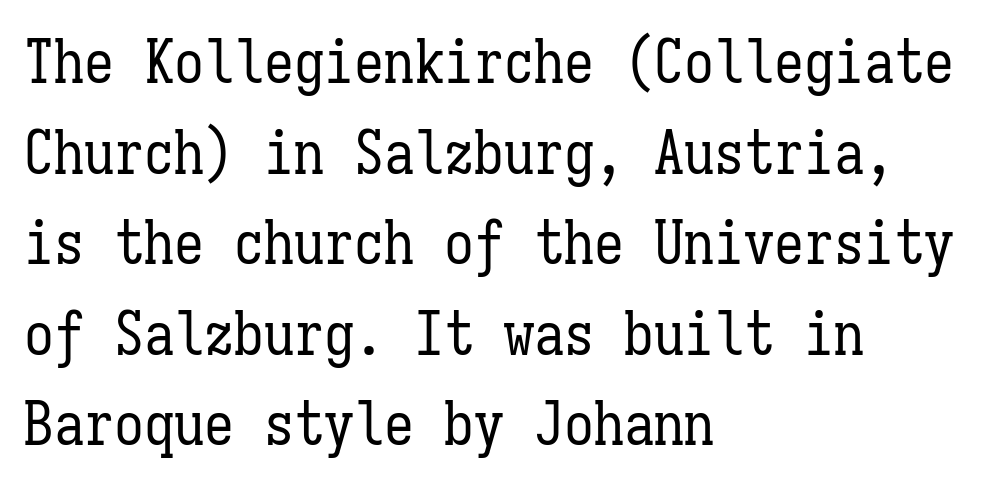
Note the uniform advance width — an 'i' takes as much space as an 'm'. Quick note: underline off. The weight tops out at a normal text grade. When letters stand straight like this, we call the style roman or upright.
